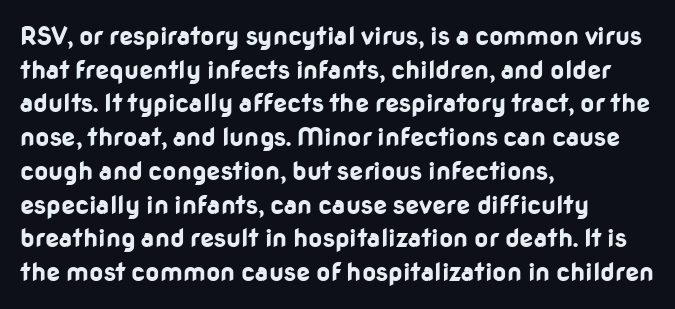
Students, note that the glyphs here touch the page at normal intervals. Chunky letters — that's bold for sure. Descenders are the only things crossing below the line. Notice how the passage keeps a crisp vertical edge on the left only.
